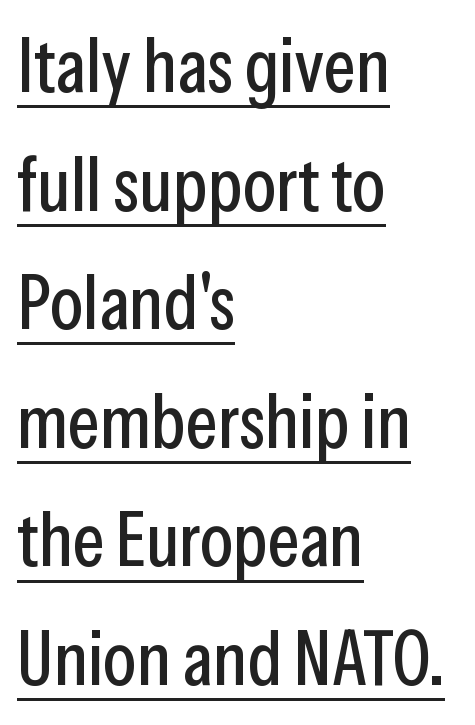
You could not count columns in this text — the font is proportionally spaced. Vertically, the passage feels balanced, rows spaced as you'd expect. These lines are set flush left with a ragged right edge. Tall strokes in this sample are plumb rather than angled. Here the glyphs are tracked normally, forming tight word shapes.
